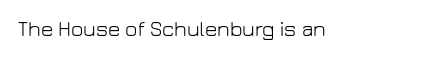
{"italic": "no", "bold": "no", "underline": "no", "letter_spacing": "normal", "letter_spacing_em": 0.0, "glyph_px": 21}
